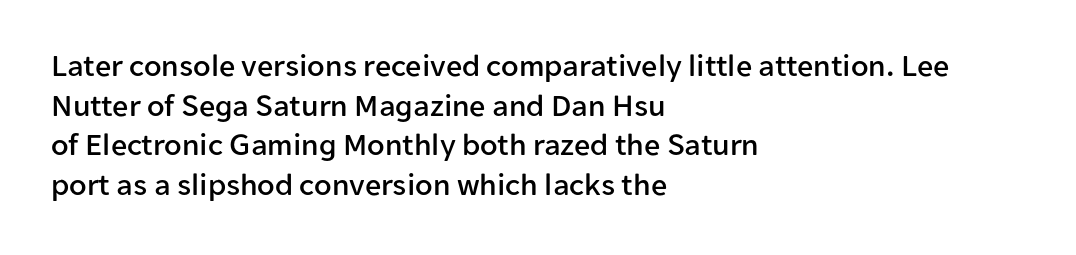
The image shows 32 px sans-serif type, upright; set left-aligned, line spacing 1.24x, normal letter spacing, not underlined; low stroke contrast and a medium x-height.
